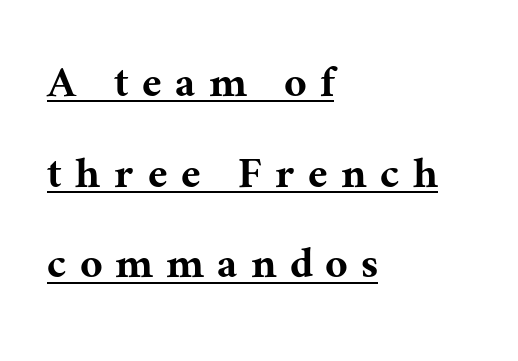
Is there any slant? The stems are plumb. One-word summary of the alignment: left. Note the varied advance widths — an 'i' is clearly narrower than an 'm'. Caption: expanded tracking, letters set apart. Does a line run under the words? Yes, clearly.
